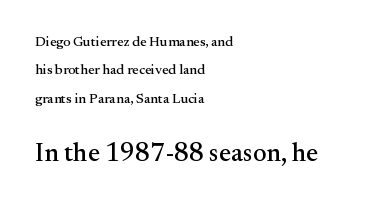
{"italic": "no", "underline": "no", "align": "left", "line_spacing": "loose", "line_spacing_ratio": 2.03, "letter_spacing": "normal", "letter_spacing_em": 0.0, "larger_block": "second", "size_ratio": 1.86, "glyph_px": 26}
